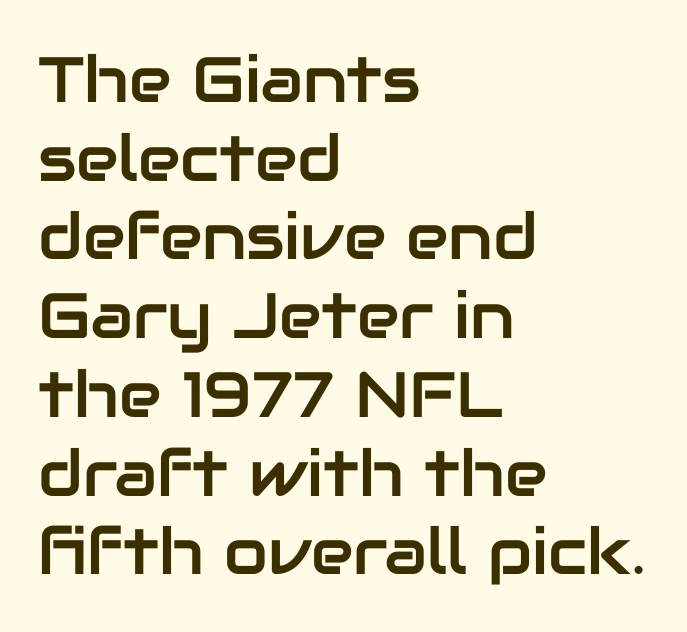
{"serif": "no", "italic": "no", "width": "normal", "stroke_contrast": "low", "x_height": "medium", "monospaced": "no", "underline": "no", "align": "left", "line_spacing_ratio": 1.23, "letter_spacing": "normal", "letter_spacing_em": 0.0, "glyph_px": 64}
